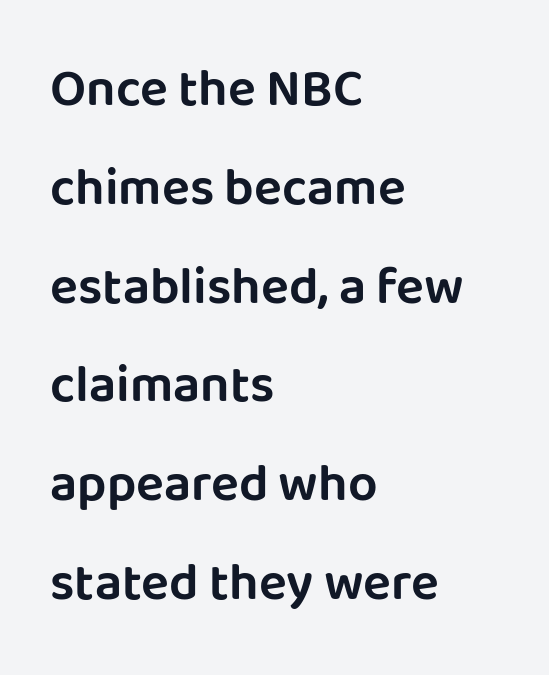
The image shows 52 px sans-serif type, upright; set left-aligned, loose line spacing (1.9x), normal letter spacing, not underlined; low stroke contrast and a large x-height.
